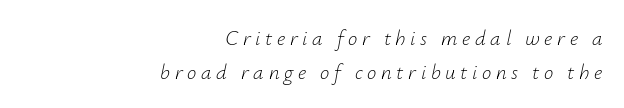
{"italic": "yes", "lean": "right", "slant_degrees": 12, "bold": "no", "underline": "no", "align": "right", "line_spacing": "normal", "line_spacing_ratio": 1.61, "letter_spacing": "wide", "letter_spacing_em": 0.22, "glyph_px": 21}
